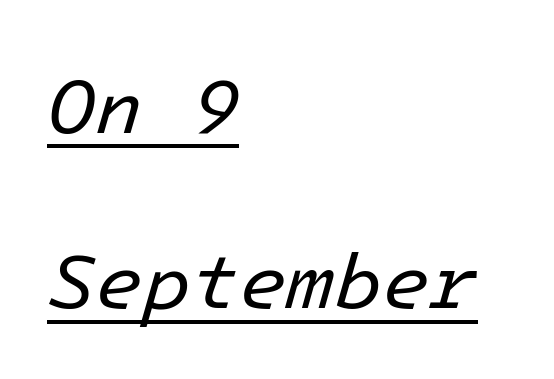
Descenders here cross a horizontal rule under the line. The passage shown has conventional tracking throughout. Vertical stems look standard width or narrower in stroke. Notice the wide empty band between every row — that's loose leading.
